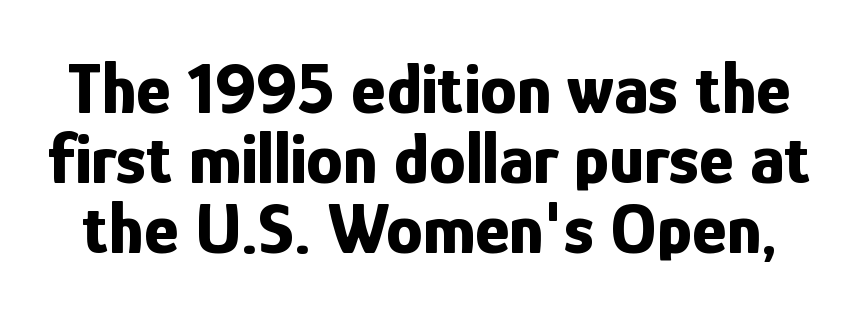
Q: Is the text bold? A: Yes.
Q: Is the text italic (slanted)? A: No, it is upright.
Q: Is the typeface a serif or a sans-serif typeface? A: Sans-serif.
Q: Is the text underlined? A: No.
Q: Is the spacing between letters normal or unusually wide? A: Normal.
Q: Is the spacing between lines tight, normal or loose? A: Tight.
Q: Width (condensed, normal, or wide)? A: Condensed.
Q: Stroke contrast? A: Low.
Q: x-height? A: Medium.
Q: Monospaced? A: No.
